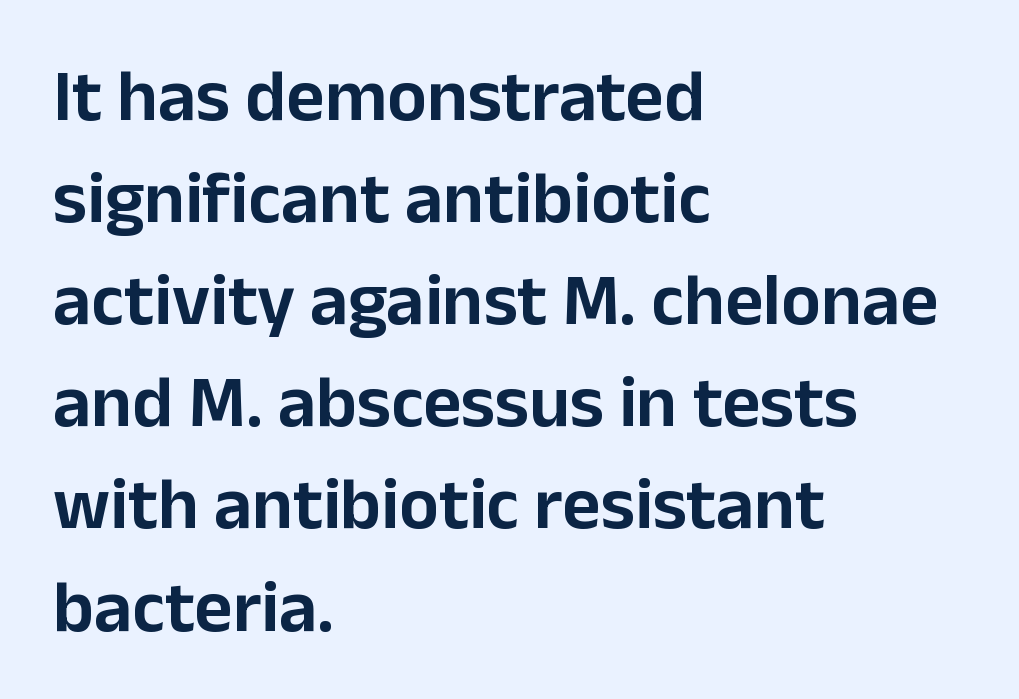
Just letters on the line, the space beneath them empty. Tracking here is standard; glyphs follow each other at the usual distance. To sum up the face: it is a sans, with no serifs. Tall strokes in this sample are plumb rather than angled. Is there much room between lines? A standard amount, neither cramped nor airy.
